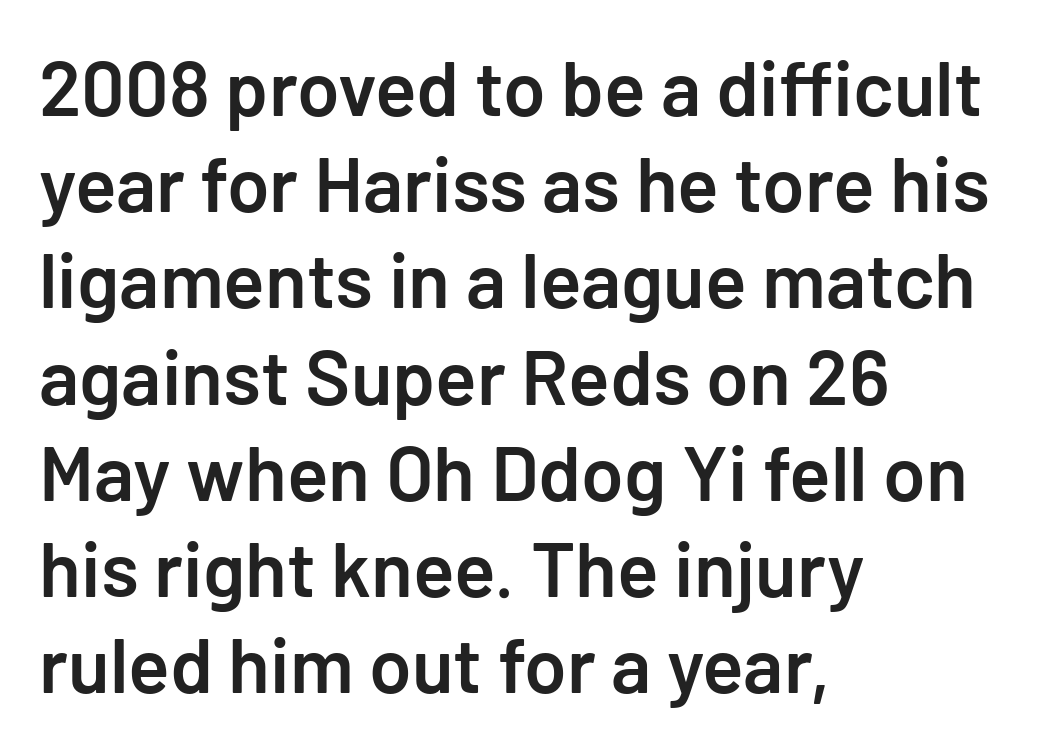
The image shows 77 px semibold sans-serif type, upright; set left-aligned, normal line spacing (1.25x), normal letter spacing, not underlined; low stroke contrast and a medium x-height.
